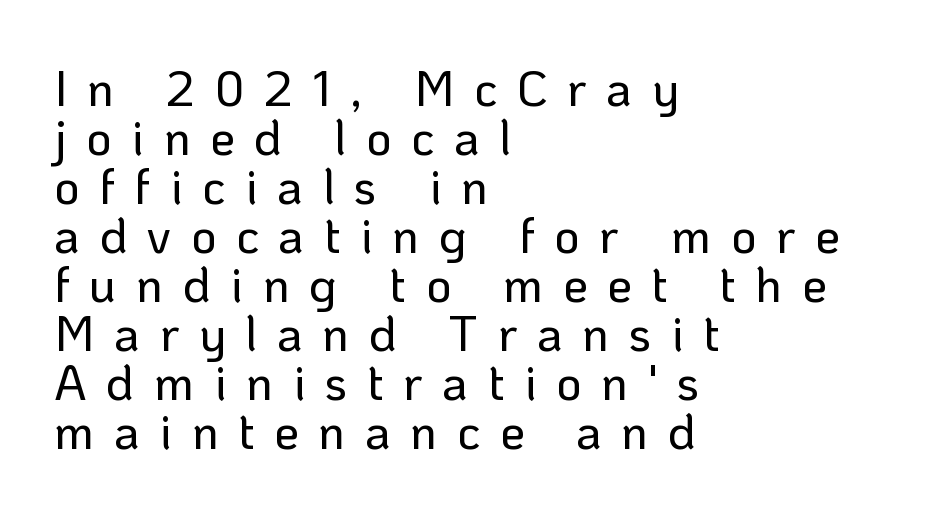
Q: Is the text italic (slanted)? A: No, it is upright.
Q: Is the typeface a serif or a sans-serif typeface? A: Sans-serif.
Q: Is the text underlined? A: No.
Q: How is the paragraph aligned? A: Left-aligned.
Q: Is the spacing between letters normal or unusually wide? A: Unusually wide.
Q: Is the spacing between lines tight, normal or loose? A: Tight.
Q: Width (condensed, normal, or wide)? A: Normal.
Q: Stroke contrast? A: Low.
Q: x-height? A: Medium.
Q: Monospaced? A: No.
